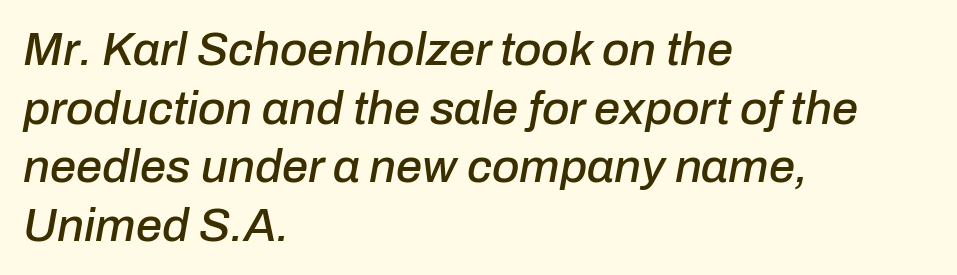
{"italic": "yes", "lean": "right", "slant_degrees": 10, "width": "normal", "stroke_contrast": "low", "x_height": "medium", "monospaced": "no", "underline": "no", "align": "left", "line_spacing": "normal", "line_spacing_ratio": 1.25, "letter_spacing": "normal", "letter_spacing_em": 0.0, "glyph_px": 47}
